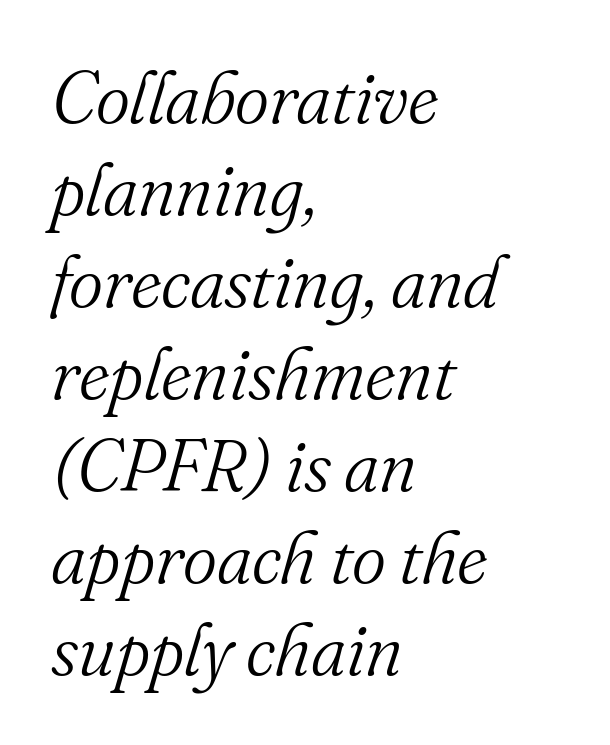
Q: Is the text bold? A: No.
Q: Is the text italic (slanted)? A: Yes, it leans right by about 16 degrees.
Q: Is the typeface a serif or a sans-serif typeface? A: Serif.
Q: Is the text underlined? A: No.
Q: How is the paragraph aligned? A: Left-aligned.
Q: Is the spacing between letters normal or unusually wide? A: Normal.
Q: Is the spacing between lines tight, normal or loose? A: Normal.
Q: Width (condensed, normal, or wide)? A: Normal.
Q: Stroke contrast? A: Medium.
Q: x-height? A: Small.
Q: Monospaced? A: No.
